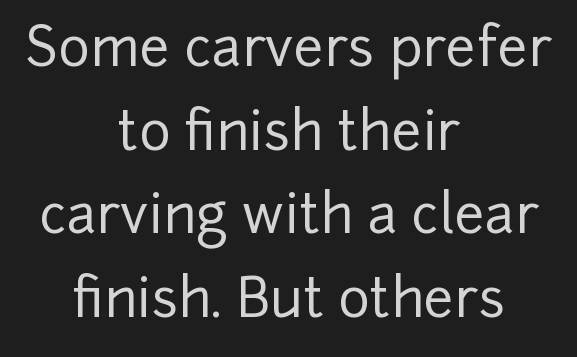
{"serif": "no", "italic": "no", "width": "normal", "stroke_contrast": "low", "x_height": "medium", "monospaced": "no", "underline": "no", "align": "center", "line_spacing": "normal", "line_spacing_ratio": 1.55, "letter_spacing": "normal", "letter_spacing_em": 0.0, "glyph_px": 54}
